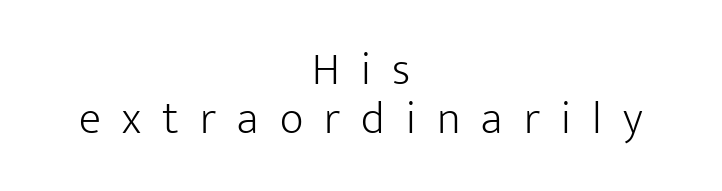
No chunkiness to these letters — they're not bold. In terms of letterspacing, this is a distinctly airy, spread setting. Glance below the letters and you will spot only blank space. Note: no serifs on the glyphs. The lettering holds an erect, upright posture throughout. Where is the straight margin? There isn't one; the lines are centered.
